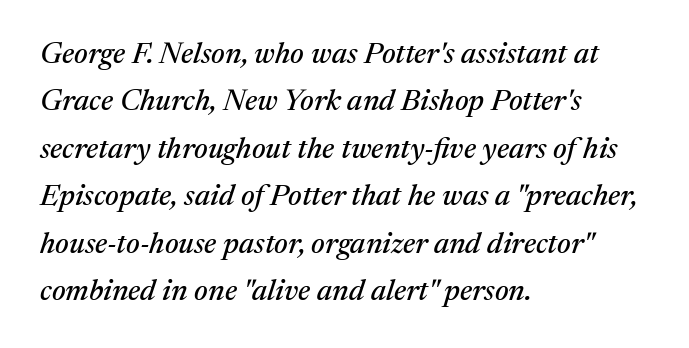
Posture: slanted. Here the glyphs are tracked normally, forming tight word shapes. Stroke terminals: seriffed. Successive baselines arrive at the customary interval.
